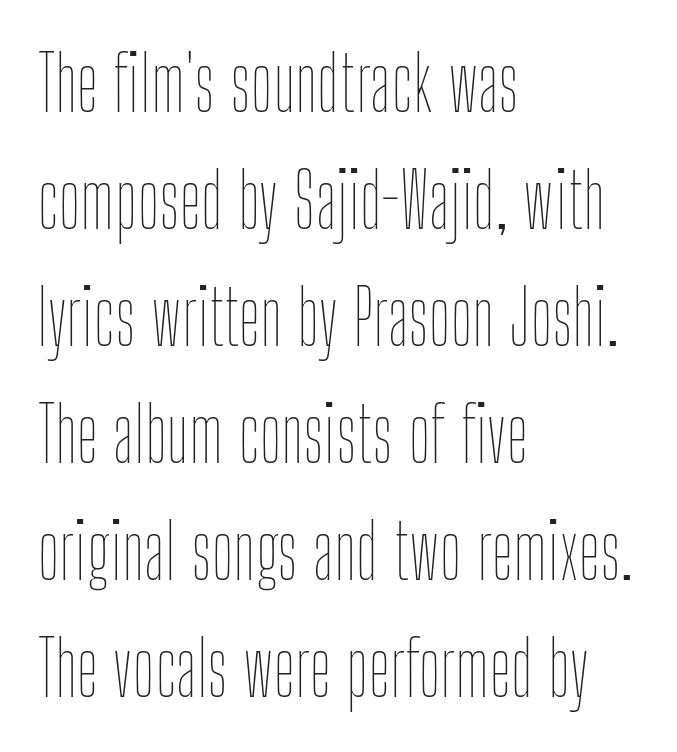
Q: Is the text bold? A: No.
Q: Is the text italic (slanted)? A: No, it is upright.
Q: Is the text underlined? A: No.
Q: How is the paragraph aligned? A: Left-aligned.
Q: Is the spacing between letters normal or unusually wide? A: Normal.
Q: Is the spacing between lines tight, normal or loose? A: Normal.
Q: Width (condensed, normal, or wide)? A: Condensed.
Q: Stroke contrast? A: Low.
Q: x-height? A: Medium.
Q: Monospaced? A: No.
